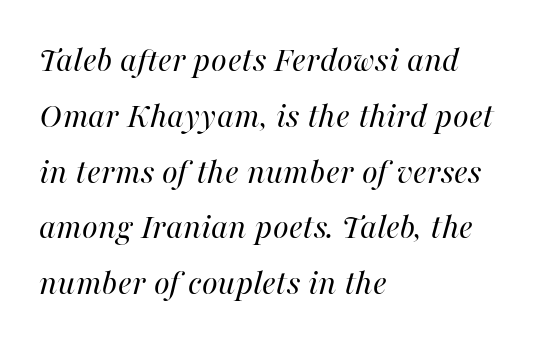
Q: Is the text bold? A: No.
Q: Is the text italic (slanted)? A: Yes, it leans right by about 16 degrees.
Q: Is the text underlined? A: No.
Q: How is the paragraph aligned? A: Left-aligned.
Q: Is the spacing between letters normal or unusually wide? A: Normal.
Q: Is the spacing between lines tight, normal or loose? A: Normal.
Q: Width (condensed, normal, or wide)? A: Normal.
Q: Stroke contrast? A: High.
Q: x-height? A: Medium.
Q: Monospaced? A: No.
